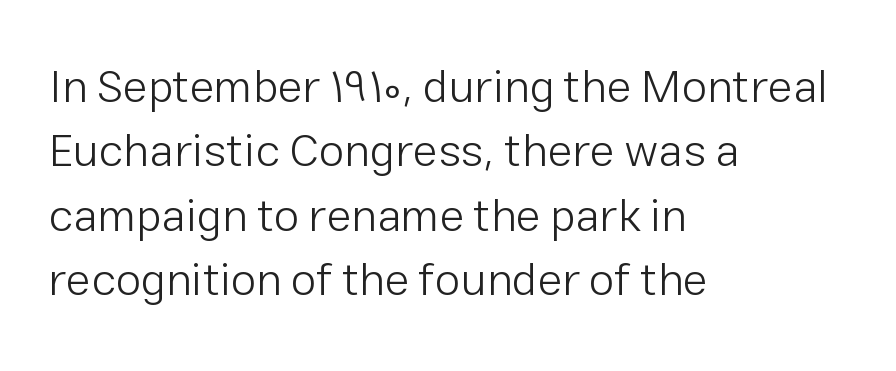
The image shows 46 px light sans-serif type, upright; set left-aligned, normal line spacing (1.4x), normal letter spacing, not underlined; low stroke contrast and a medium x-height.
